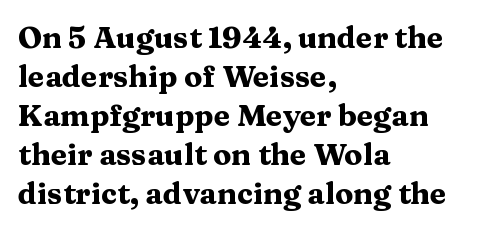
Caption: multi-line text, flush left, ragged right. Character widths vary here, with narrow letters taking less room than wide ones. The face used here is rendered with its standard letterfit. These words are printed bold, with thick strokes throughout. What's the leading like? Ordinary, nothing unusual. The string is rendered with underlining switched off.
